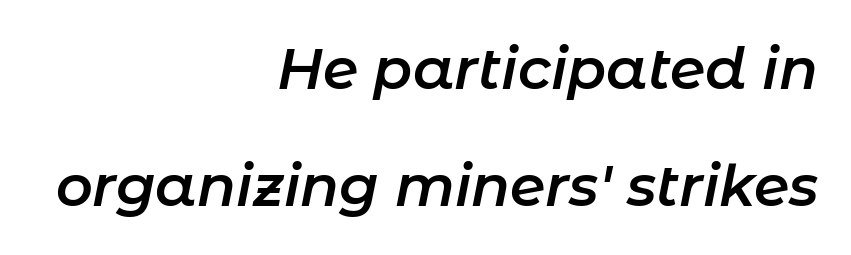
{"italic": "yes", "lean": "right", "slant_degrees": 11, "bold": "semi", "weight": "semibold", "width": "normal", "stroke_contrast": "low", "x_height": "medium", "monospaced": "no", "underline": "no", "align": "right", "line_spacing": "loose", "line_spacing_ratio": 2.06, "letter_spacing": "normal", "letter_spacing_em": 0.0, "glyph_px": 57}
